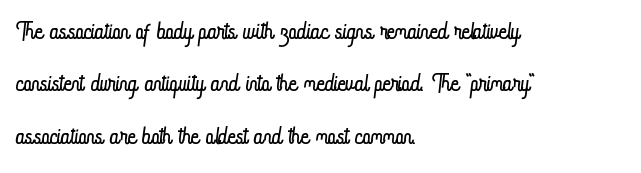
{"bold": "no", "weight": "light", "width": "condensed", "stroke_contrast": "low", "x_height": "small", "monospaced": "no", "underline": "no", "align": "left", "line_spacing": "normal", "line_spacing_ratio": 1.5, "letter_spacing": "normal", "letter_spacing_em": 0.0, "glyph_px": 35}
